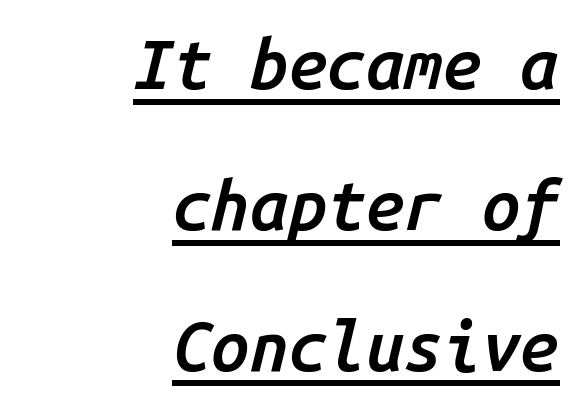
The image shows 69 px semibold type, italic (leaning right), monospaced; set right-aligned, loose line spacing (2.04x), normal letter spacing, underlined; low stroke contrast and a medium x-height.
